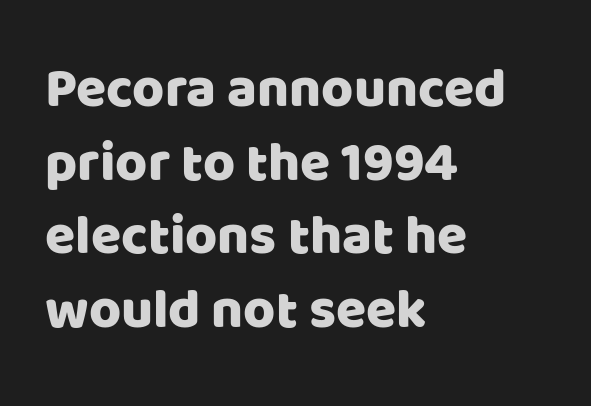
Q: Is the text italic (slanted)? A: No, it is upright.
Q: Is the typeface a serif or a sans-serif typeface? A: Sans-serif.
Q: Is the text underlined? A: No.
Q: How is the paragraph aligned? A: Left-aligned.
Q: Is the spacing between letters normal or unusually wide? A: Normal.
Q: Is the spacing between lines tight, normal or loose? A: Normal.
Q: Width (condensed, normal, or wide)? A: Normal.
Q: Stroke contrast? A: Low.
Q: x-height? A: Large.
Q: Monospaced? A: No.
